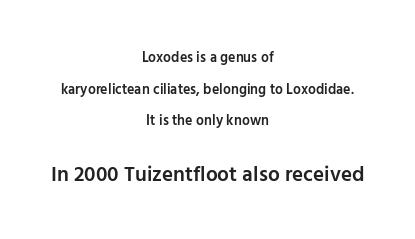
Layout note: lines centered. Underline: absent. Quick note: not italic, upright. Nobody touched the tracking dial on this one. Students, observe: this is what heavily led, spacious text looks like.
